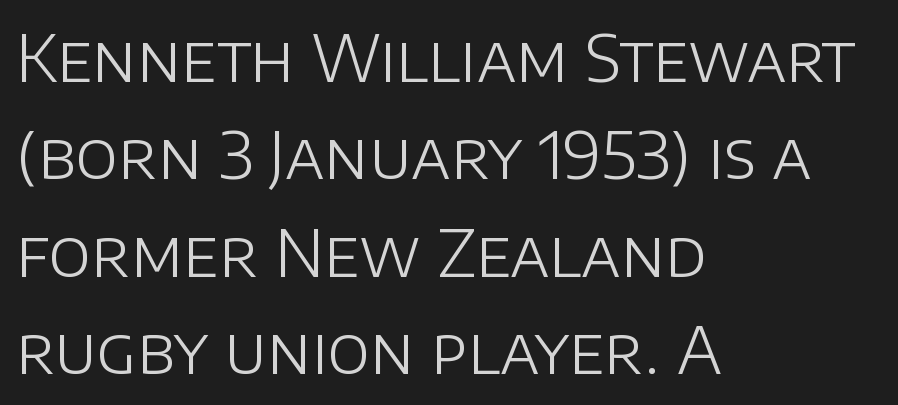
Q: Is the text bold? A: No.
Q: Is the text italic (slanted)? A: No, it is upright.
Q: Is the typeface a serif or a sans-serif typeface? A: Sans-serif.
Q: Is the text underlined? A: No.
Q: How is the paragraph aligned? A: Left-aligned.
Q: Is the spacing between letters normal or unusually wide? A: Normal.
Q: Is the spacing between lines tight, normal or loose? A: Normal.
Q: Width (condensed, normal, or wide)? A: Normal.
Q: Stroke contrast? A: Low.
Q: x-height? A: Large.
Q: Monospaced? A: No.
